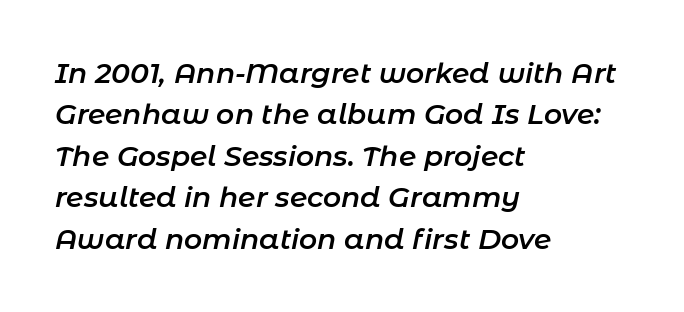
The image shows 28 px semibold type, italic (leaning right); set left-aligned, normal line spacing (1.48x), normal letter spacing, not underlined; low stroke contrast and a medium x-height.
